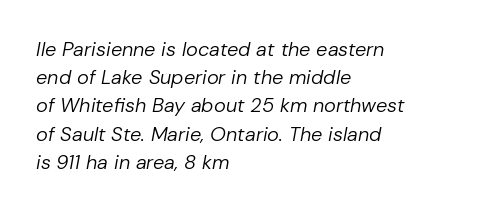
Q: Is the text bold? A: No.
Q: Is the text italic (slanted)? A: Yes, it leans right by about 10 degrees.
Q: Is the text underlined? A: No.
Q: How is the paragraph aligned? A: Left-aligned.
Q: Is the spacing between letters normal or unusually wide? A: Normal.
Q: Is the spacing between lines tight, normal or loose? A: Normal.
